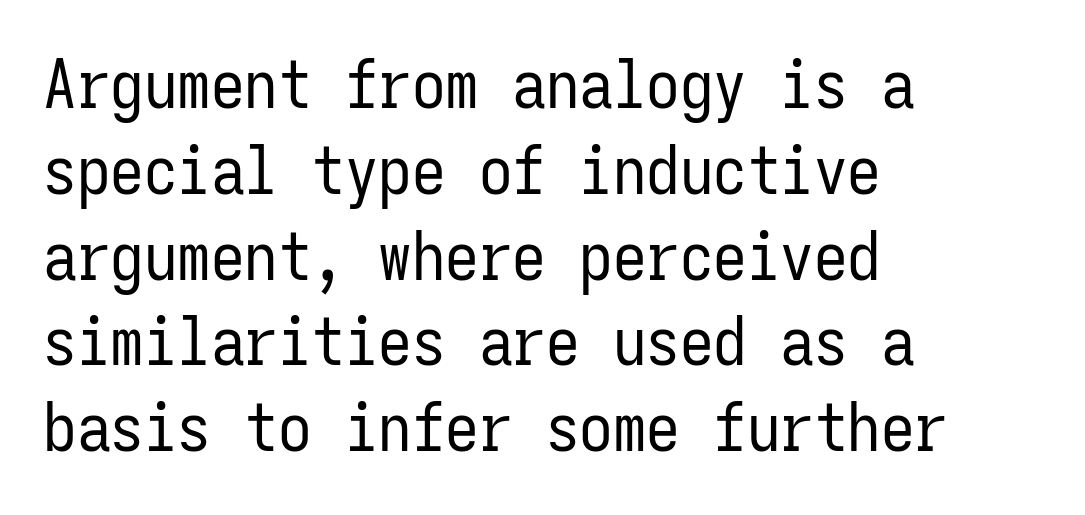
Q: Is the text bold? A: No.
Q: Is the text italic (slanted)? A: No, it is upright.
Q: Is the typeface a serif or a sans-serif typeface? A: Sans-serif.
Q: Is the text underlined? A: No.
Q: How is the paragraph aligned? A: Left-aligned.
Q: Is the spacing between letters normal or unusually wide? A: Normal.
Q: Is the spacing between lines tight, normal or loose? A: Normal.
Q: Width (condensed, normal, or wide)? A: Condensed.
Q: Stroke contrast? A: Low.
Q: x-height? A: Medium.
Q: Monospaced? A: Yes.
